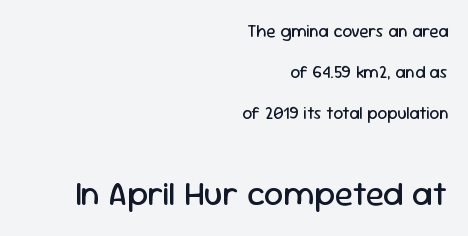
Q: Is the text bold? A: No.
Q: Is the text italic (slanted)? A: No, it is upright.
Q: Is the typeface a serif or a sans-serif typeface? A: Sans-serif.
Q: Is the text underlined? A: No.
Q: How is the paragraph aligned? A: Right-aligned.
Q: Is the spacing between letters normal or unusually wide? A: Normal.
Q: Is the spacing between lines tight, normal or loose? A: Loose.
Q: Which block of text is set in a larger size, the first (top) or the second (bottom)? A: The second (bottom) one.
Q: Width (condensed, normal, or wide)? A: Normal.
Q: Stroke contrast? A: Low.
Q: x-height? A: Medium.
Q: Monospaced? A: No.
